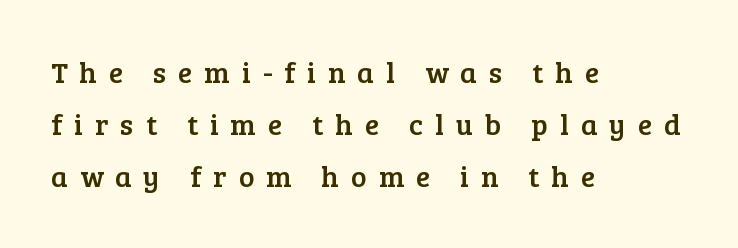
The image shows 29 px serif type, upright; set left-aligned, line spacing 1.8x, unusually wide letter spacing (+0.42 em), not underlined; low stroke contrast and a medium x-height.
